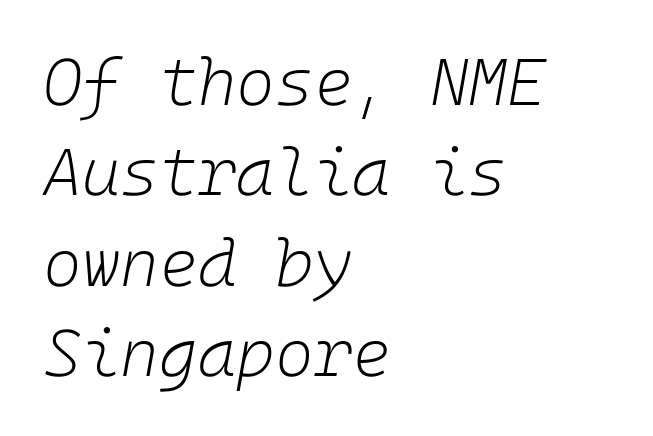
The image shows 66 px light type, italic (leaning right); set left-aligned, normal line spacing (1.37x), normal letter spacing, not underlined; low stroke contrast and a medium x-height.
